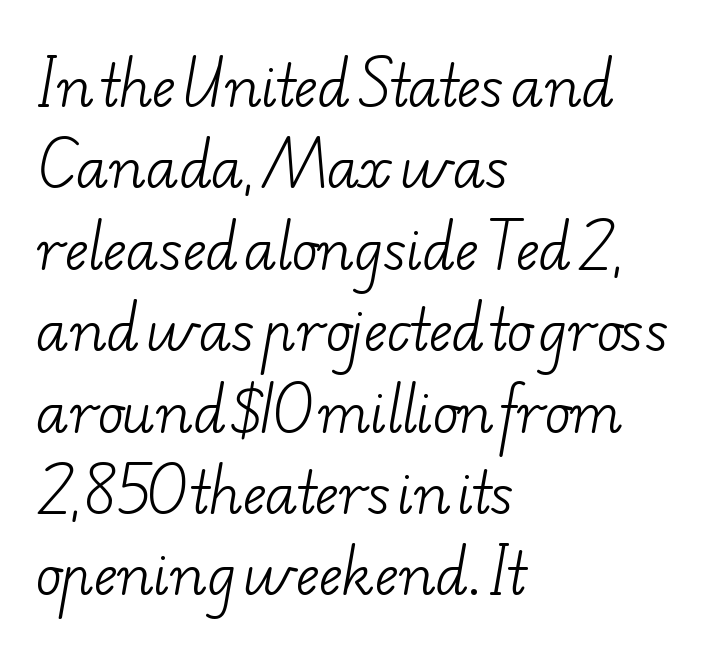
The image shows 55 px light, wide serif type; set left-aligned, normal line spacing (1.48x), normal letter spacing, not underlined; low stroke contrast and a small x-height.
